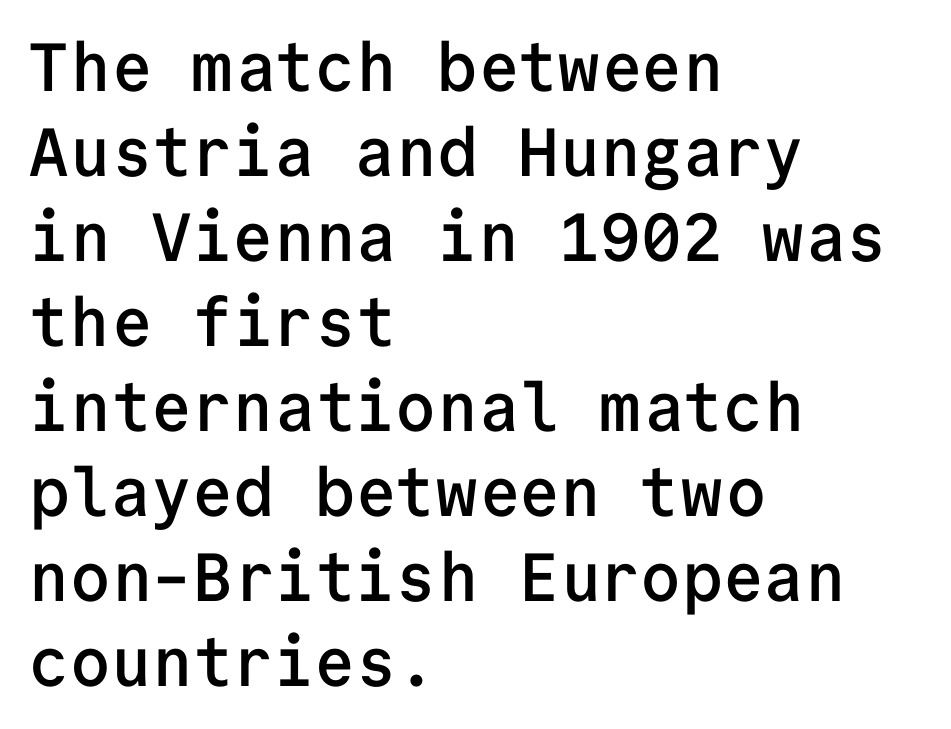
You can tell it's not italic because the verticals are truly vertical. The lines in this sample share a left origin and differ only in where they stop. The glyphs are unaccompanied by any horizontal stroke below them. The letters are semibold — heavier than regular but short of a full bold. The type family on display is of the sans-serif kind. Is this a fixed-width face? Yes — each glyph sits in an identical cell.
